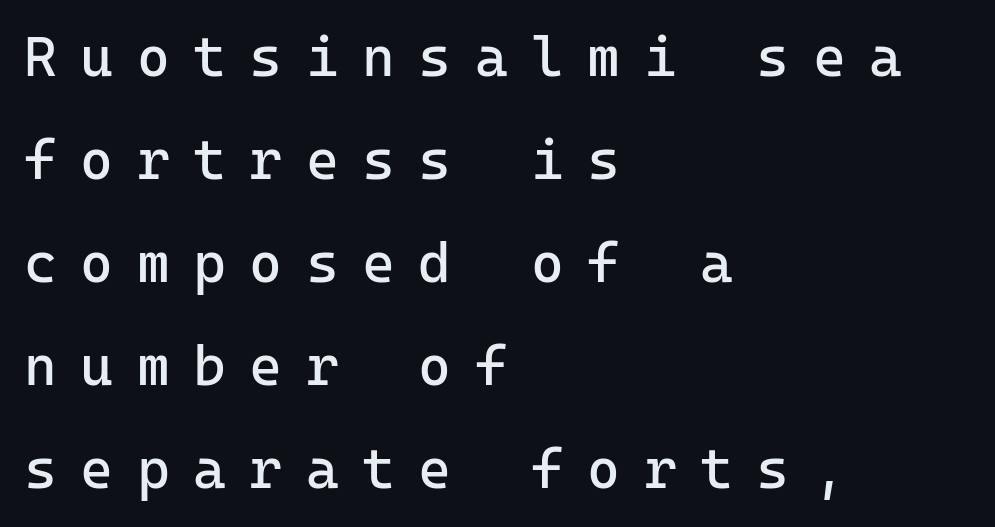
{"serif": "no", "italic": "no", "bold": "no", "weight": "regular", "width": "normal", "stroke_contrast": "low", "x_height": "medium", "monospaced": "yes", "underline": "no", "align": "left", "line_spacing_ratio": 1.84, "letter_spacing": "wide", "letter_spacing_em": 0.42, "glyph_px": 56}
